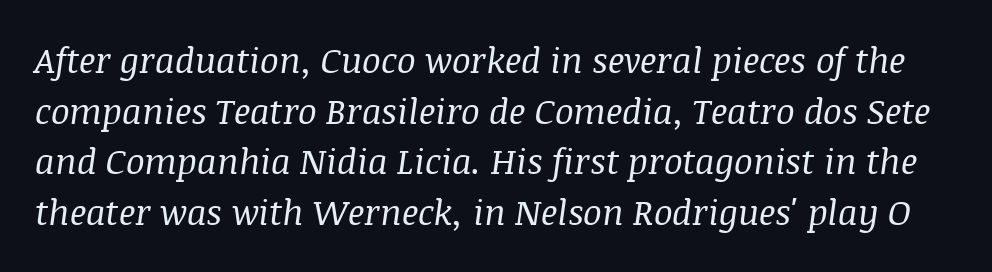
These lines are rendered in a variable-pitch font. This sample keeps an unexceptional amount of space between lines. There is no visible air inserted between adjacent glyphs. The typeface chosen for these lines features serifs. The weight would be labelled regular, book, light, or lighter still. Just letters on the line, the space beneath them empty.
